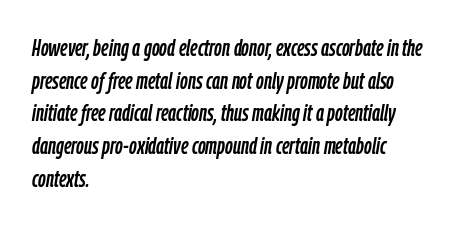
Q: Is the text italic (slanted)? A: Yes, it leans right by about 9 degrees.
Q: Is the text underlined? A: No.
Q: How is the paragraph aligned? A: Left-aligned.
Q: Is the spacing between letters normal or unusually wide? A: Normal.
Q: Is the spacing between lines tight, normal or loose? A: Normal.
